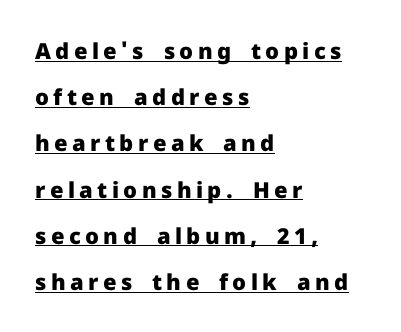
Q: Is the text bold? A: Yes.
Q: Is the text italic (slanted)? A: No, it is upright.
Q: Is the text underlined? A: Yes.
Q: How is the paragraph aligned? A: Left-aligned.
Q: Is the spacing between letters normal or unusually wide? A: Unusually wide.
Q: Is the spacing between lines tight, normal or loose? A: Loose.
